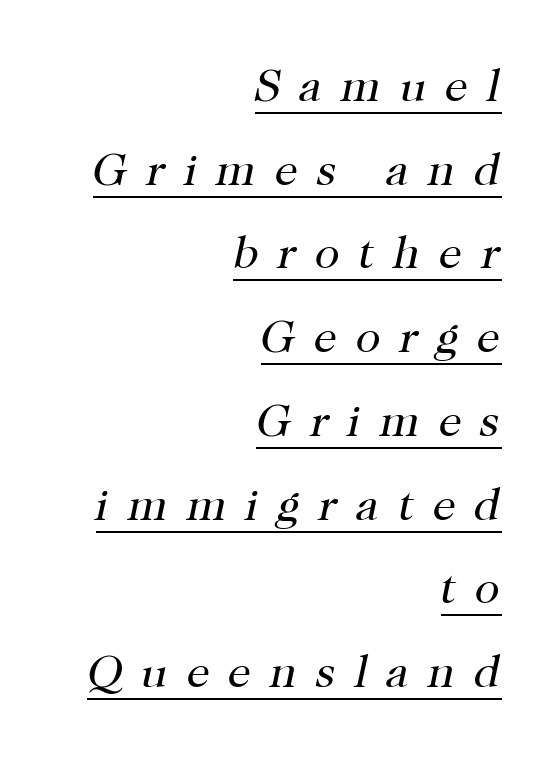
{"serif": "yes", "italic": "yes", "lean": "right", "slant_degrees": 12, "bold": "no", "weight": "regular", "width": "normal", "stroke_contrast": "high", "x_height": "medium", "monospaced": "no", "underline": "yes", "align": "right", "line_spacing_ratio": 1.82, "letter_spacing": "wide", "letter_spacing_em": 0.41, "glyph_px": 46}
